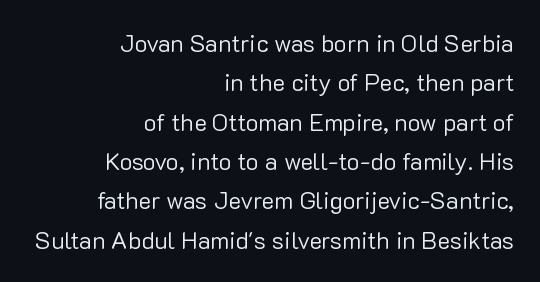
Normally led — the rows are evenly, conventionally spaced. The foot of each line stays bare and open. The lines in this sample share a right terminus and differ only in where they begin. In terms of posture, this sample is upright. Nothing unusual about the tracking: characters are spaced as the font intends.
